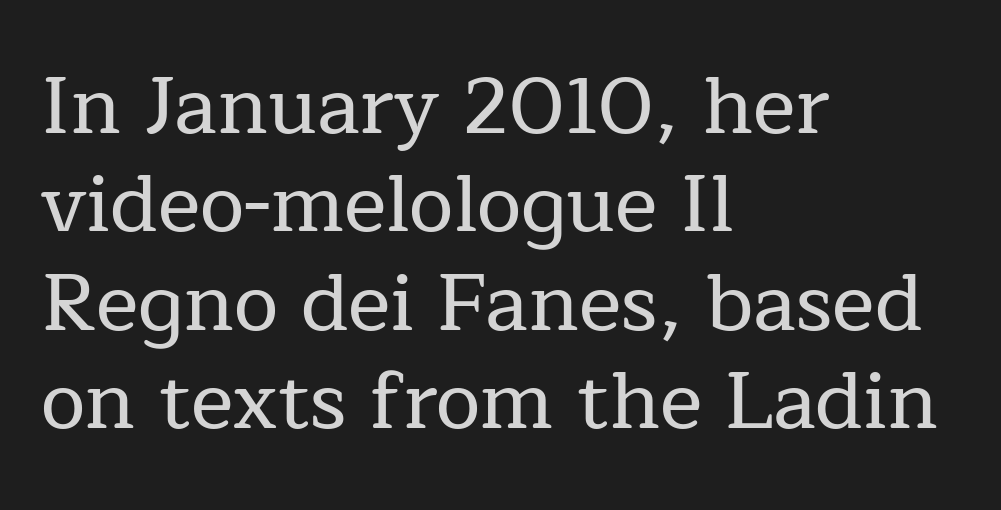
The image shows 80 px serif type, upright; set left-aligned, line spacing 1.23x, normal letter spacing, not underlined; low stroke contrast and a medium x-height.
